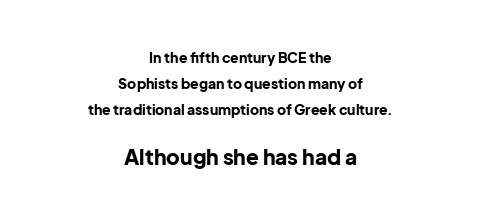
Nothing unusual about the tracking: characters are spaced as the font intends. A dark, heavy texture on the line: the type is bold. Descenders are the only things crossing below the line. Is the lower block the larger one? Yes — the lower block carries the bigger type. Caption: multi-line text, centered on the measure.
